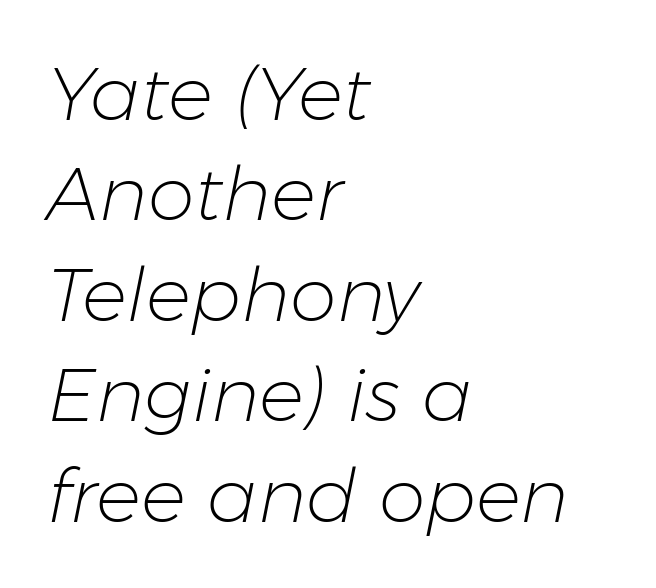
{"italic": "yes", "lean": "right", "slant_degrees": 11, "bold": "no", "weight": "light", "width": "normal", "stroke_contrast": "low", "x_height": "medium", "monospaced": "no", "underline": "no", "align": "left", "line_spacing": "normal", "line_spacing_ratio": 1.34, "letter_spacing": "normal", "letter_spacing_em": 0.0, "glyph_px": 75}
